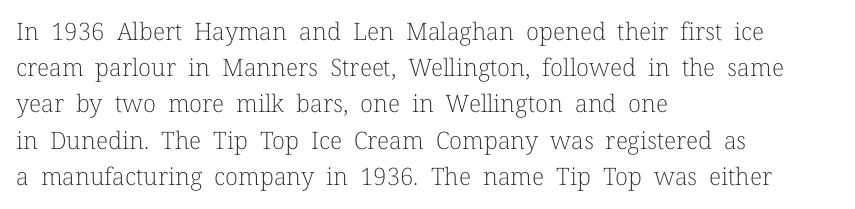
The image shows 24 px text type, upright; set left-aligned, normal line spacing (1.51x), normal letter spacing, not underlined.
